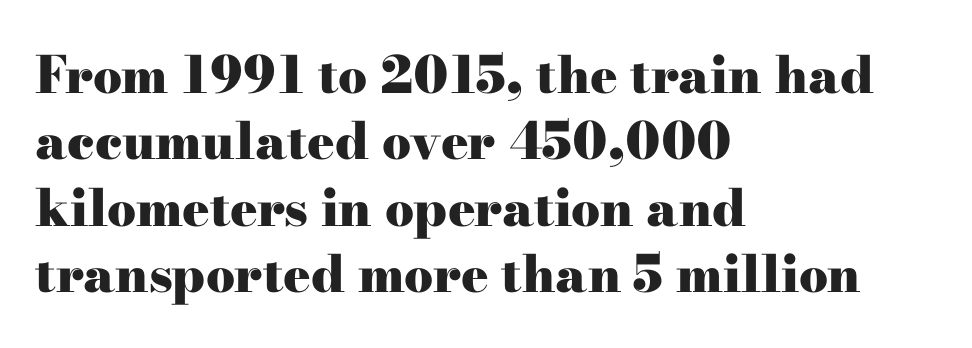
Q: Is the text bold? A: Yes.
Q: Is the text italic (slanted)? A: No, it is upright.
Q: Is the typeface a serif or a sans-serif typeface? A: Serif.
Q: Is the text underlined? A: No.
Q: How is the paragraph aligned? A: Left-aligned.
Q: Is the spacing between letters normal or unusually wide? A: Normal.
Q: Is the spacing between lines tight, normal or loose? A: Normal.
Q: Width (condensed, normal, or wide)? A: Wide.
Q: Stroke contrast? A: High.
Q: x-height? A: Small.
Q: Monospaced? A: No.
